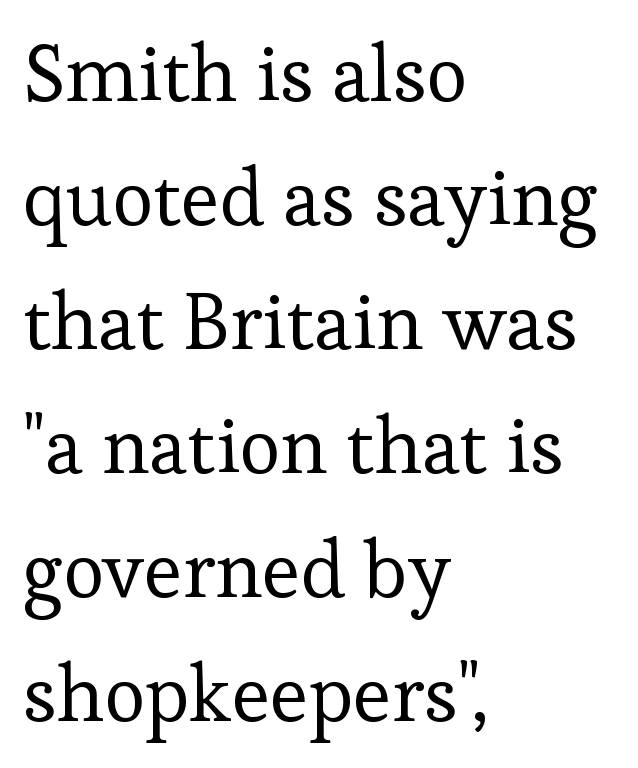
{"serif": "yes", "italic": "no", "bold": "no", "weight": "regular", "width": "normal", "stroke_contrast": "low", "x_height": "medium", "monospaced": "no", "underline": "no", "align": "left", "line_spacing": "normal", "line_spacing_ratio": 1.57, "letter_spacing": "normal", "letter_spacing_em": 0.0, "glyph_px": 79}
